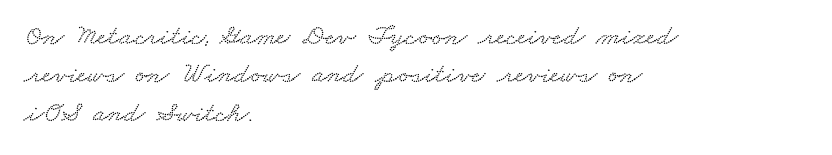
This rendering leaves character spacing at its baseline value. Visually the block forms a straight wall on the left and a jagged coastline on the right. The gap between lines stays unmarked. The designer left line spacing at the default. Looks like regular typesetting: each glyph gets only the width it needs.
